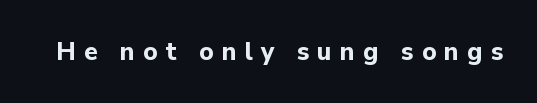
The image shows 25 px bold type, upright; set unusually wide letter spacing (+0.32 em), not underlined.
